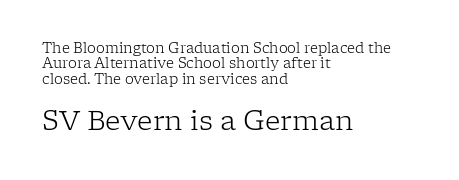
Q: Is the text bold? A: No.
Q: Is the text italic (slanted)? A: No, it is upright.
Q: Is the text underlined? A: No.
Q: How is the paragraph aligned? A: Left-aligned.
Q: Is the spacing between letters normal or unusually wide? A: Normal.
Q: Is the spacing between lines tight, normal or loose? A: Tight.
Q: Which block of text is set in a larger size, the first (top) or the second (bottom)? A: The second (bottom) one.
